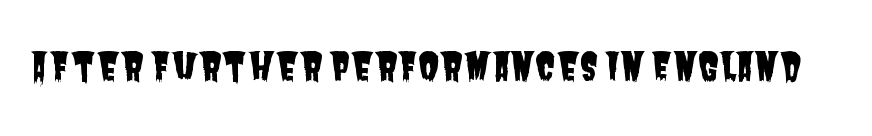
{"serif": "no", "width": "condensed", "stroke_contrast": "low", "x_height": "large", "monospaced": "no", "underline": "no", "letter_spacing": "normal", "letter_spacing_em": 0.0, "glyph_px": 38}
